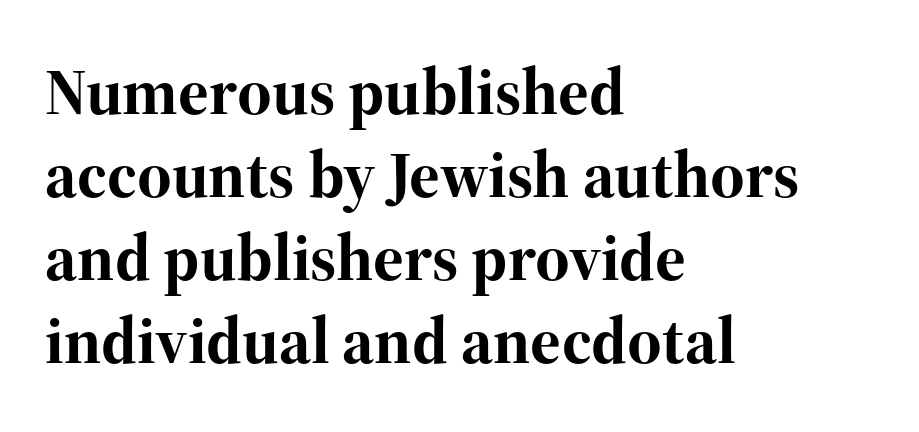
Inter-character spacing is left at the font's built-in metrics. Clear beneath every line of the passage. Yep, those are serifs on the letters. This rendering uses left alignment, leaving the right contour irregular. Is there much room between lines? A standard amount, neither cramped nor airy. Is this a fixed-width face? No — the glyphs have proportional, varying widths.
